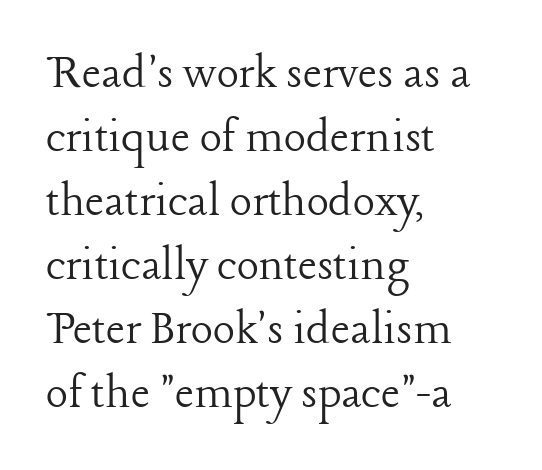
{"serif": "yes", "italic": "no", "bold": "no", "weight": "light", "width": "normal", "stroke_contrast": "low", "x_height": "medium", "monospaced": "no", "underline": "no", "align": "left", "line_spacing_ratio": 1.23, "letter_spacing": "normal", "letter_spacing_em": 0.0, "glyph_px": 52}
